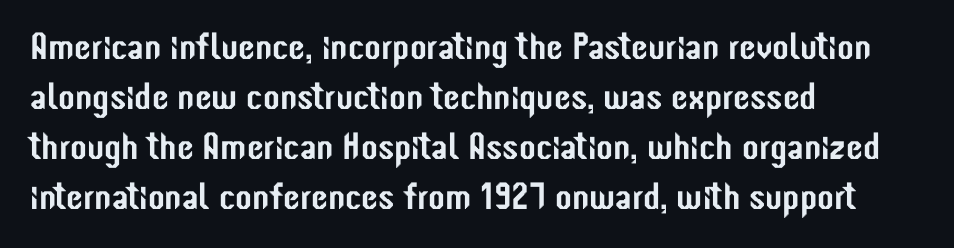
Q: Is the text italic (slanted)? A: No, it is upright.
Q: Is the typeface a serif or a sans-serif typeface? A: Sans-serif.
Q: Is the text underlined? A: No.
Q: How is the paragraph aligned? A: Left-aligned.
Q: Is the spacing between letters normal or unusually wide? A: Normal.
Q: Is the spacing between lines tight, normal or loose? A: Normal.
Q: Width (condensed, normal, or wide)? A: Condensed.
Q: Stroke contrast? A: Low.
Q: x-height? A: Medium.
Q: Monospaced? A: No.
